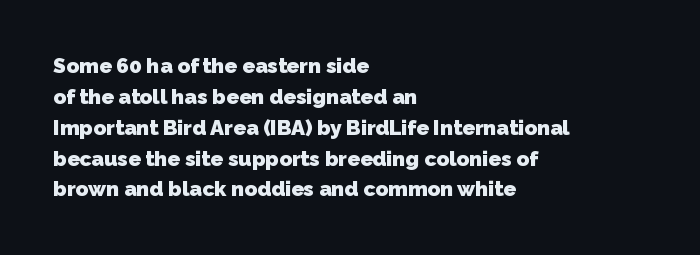
Q: Is the text bold? A: Yes.
Q: Is the text underlined? A: No.
Q: How is the paragraph aligned? A: Left-aligned.
Q: Is the spacing between letters normal or unusually wide? A: Normal.
Q: Is the spacing between lines tight, normal or loose? A: Normal.
